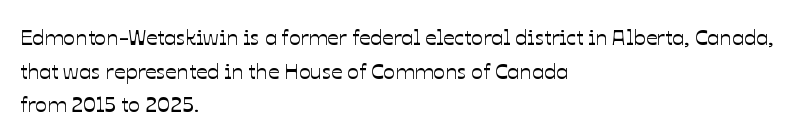
The image shows 22 px text type, upright; set left-aligned, normal line spacing (1.53x), normal letter spacing, not underlined.
